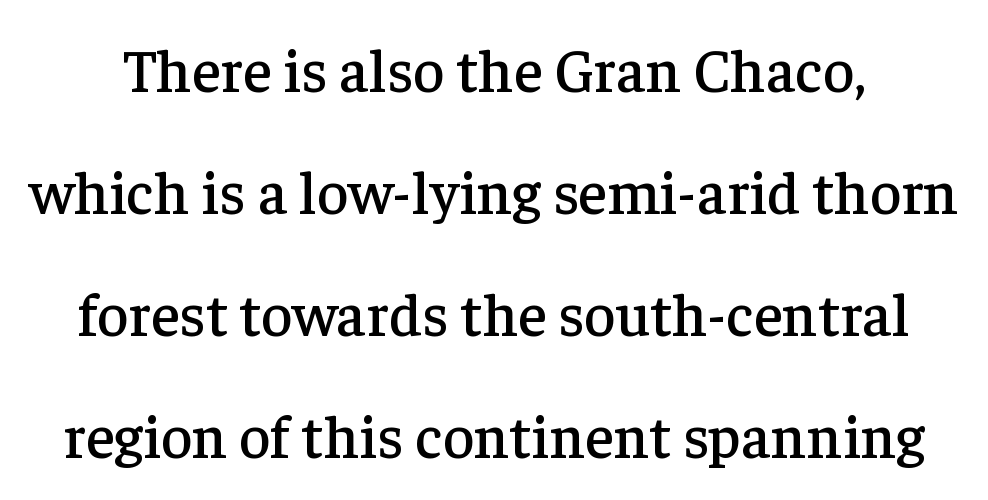
Q: Is the text italic (slanted)? A: No, it is upright.
Q: Is the typeface a serif or a sans-serif typeface? A: Serif.
Q: Is the text underlined? A: No.
Q: Is the spacing between letters normal or unusually wide? A: Normal.
Q: Is the spacing between lines tight, normal or loose? A: Loose.
Q: Width (condensed, normal, or wide)? A: Normal.
Q: Stroke contrast? A: Low.
Q: x-height? A: Medium.
Q: Monospaced? A: No.
